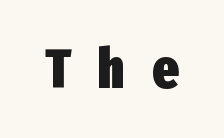
Q: Is the text bold? A: Yes.
Q: Is the text italic (slanted)? A: No, it is upright.
Q: Is the typeface a serif or a sans-serif typeface? A: Sans-serif.
Q: Is the text underlined? A: No.
Q: Is the spacing between letters normal or unusually wide? A: Unusually wide.
Q: Width (condensed, normal, or wide)? A: Condensed.
Q: Stroke contrast? A: Low.
Q: x-height? A: Medium.
Q: Monospaced? A: No.
